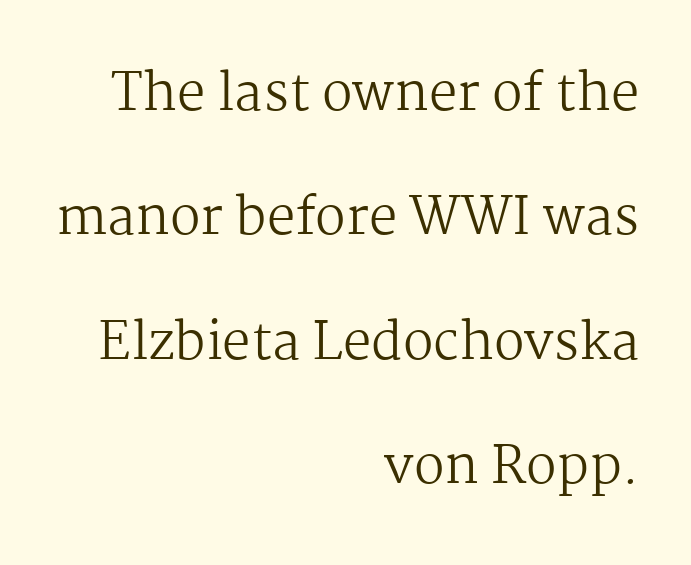
Q: Is the text bold? A: No.
Q: Is the text italic (slanted)? A: No, it is upright.
Q: Is the typeface a serif or a sans-serif typeface? A: Serif.
Q: Is the text underlined? A: No.
Q: How is the paragraph aligned? A: Right-aligned.
Q: Is the spacing between letters normal or unusually wide? A: Normal.
Q: Is the spacing between lines tight, normal or loose? A: Loose.
Q: Width (condensed, normal, or wide)? A: Normal.
Q: Stroke contrast? A: Medium.
Q: x-height? A: Medium.
Q: Monospaced? A: No.
